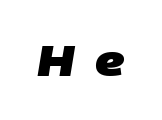
The image shows 43 px heavy sans-serif type; set unusually wide letter spacing (+0.47 em), not underlined; low stroke contrast and a large x-height.
